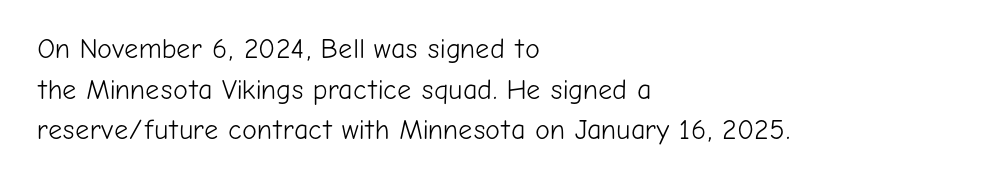
Q: Is the text bold? A: No.
Q: Is the text italic (slanted)? A: No, it is upright.
Q: Is the typeface a serif or a sans-serif typeface? A: Sans-serif.
Q: Is the text underlined? A: No.
Q: How is the paragraph aligned? A: Left-aligned.
Q: Is the spacing between letters normal or unusually wide? A: Normal.
Q: Is the spacing between lines tight, normal or loose? A: Normal.
Q: Width (condensed, normal, or wide)? A: Normal.
Q: Stroke contrast? A: Low.
Q: x-height? A: Medium.
Q: Monospaced? A: No.
